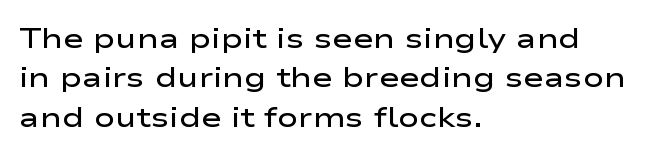
The image shows 28 px semibold, wide sans-serif type, upright; set left-aligned, normal line spacing (1.41x), normal letter spacing, not underlined; low stroke contrast and a medium x-height.
